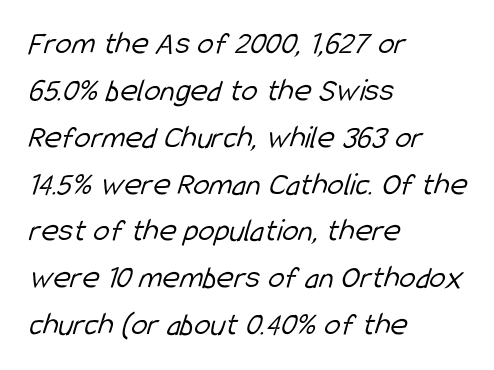
{"serif": "no", "bold": "no", "weight": "light", "width": "condensed", "stroke_contrast": "low", "x_height": "medium", "monospaced": "no", "underline": "no", "align": "left", "line_spacing": "normal", "line_spacing_ratio": 1.42, "letter_spacing": "normal", "letter_spacing_em": 0.0, "glyph_px": 33}
